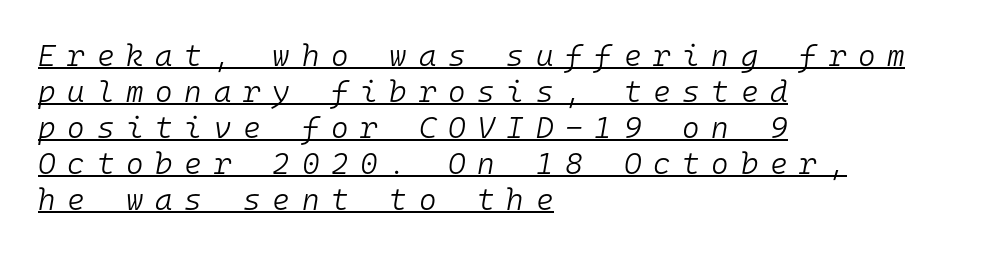
The image shows 30 px light type, italic (leaning right), monospaced; set left-aligned, line spacing 1.2x, unusually wide letter spacing (+0.39 em), underlined; low stroke contrast and a medium x-height.
